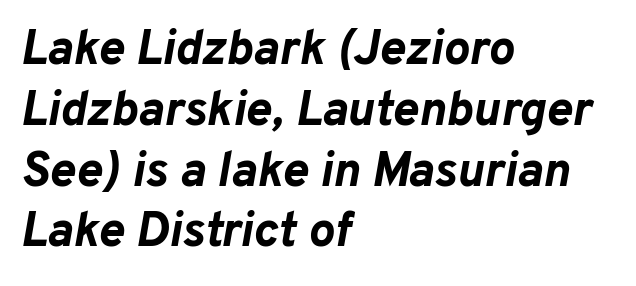
Q: Is the text bold? A: Yes.
Q: Is the text italic (slanted)? A: Yes, it leans right by about 10 degrees.
Q: Is the text underlined? A: No.
Q: How is the paragraph aligned? A: Left-aligned.
Q: Is the spacing between letters normal or unusually wide? A: Normal.
Q: Width (condensed, normal, or wide)? A: Normal.
Q: Stroke contrast? A: Low.
Q: x-height? A: Medium.
Q: Monospaced? A: No.
